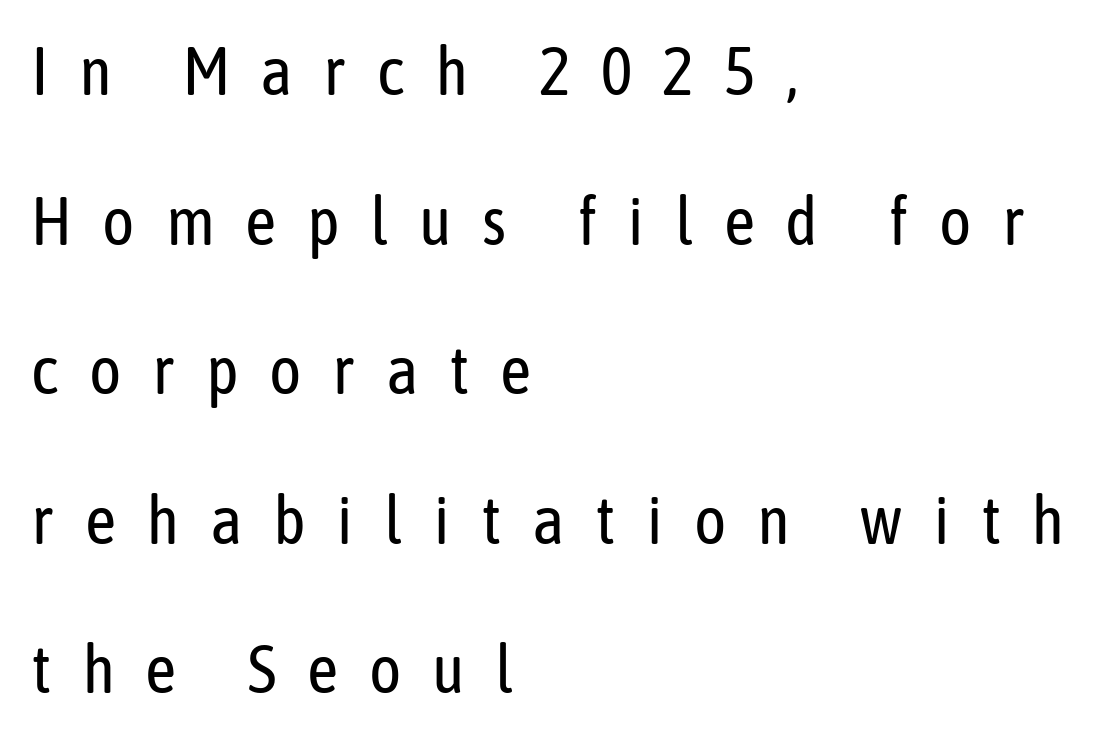
Does the copy run flush right? No — it runs flush left. Looks like regular typesetting: each glyph gets only the width it needs. Unlike italic type, these characters show no tilt at all. No feet cap the strokes, marking this as sans-serif type. Compared with typical body copy, the letter spacing here is much looser. The weight would be labelled regular, book, light, or lighter still.
